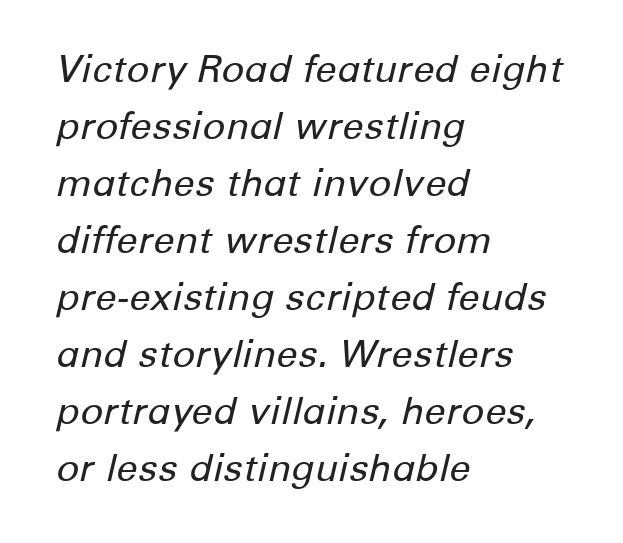
{"italic": "yes", "lean": "right", "slant_degrees": 12, "bold": "no", "weight": "regular", "width": "normal", "stroke_contrast": "low", "x_height": "medium", "monospaced": "no", "underline": "no", "align": "left", "line_spacing": "normal", "line_spacing_ratio": 1.5, "letter_spacing": "normal", "letter_spacing_em": 0.0, "glyph_px": 38}
